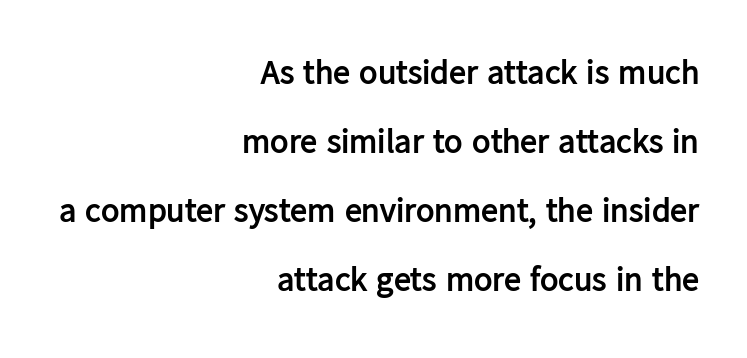
The image shows 34 px semibold sans-serif type, upright; set right-aligned, loose line spacing (2.03x), normal letter spacing, not underlined; low stroke contrast and a medium x-height.
